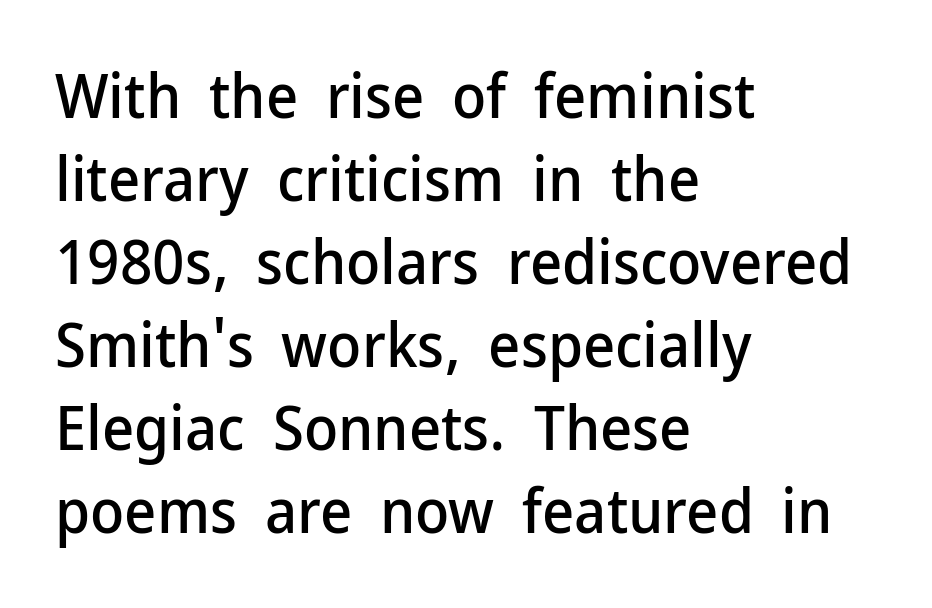
{"serif": "no", "italic": "no", "width": "normal", "stroke_contrast": "low", "x_height": "medium", "monospaced": "no", "underline": "no", "align": "left", "line_spacing": "normal", "line_spacing_ratio": 1.34, "letter_spacing": "normal", "letter_spacing_em": 0.0, "glyph_px": 62}
